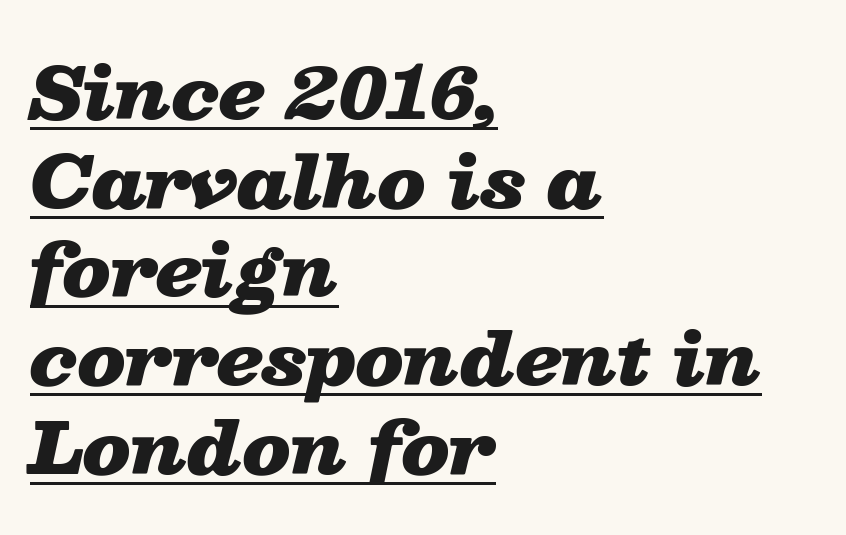
Would a proofreader flag this as italicized? Yes. I'd describe the lettering as bold — thick and assertive. Is there much room between lines? A standard amount, neither cramped nor airy. Underlined type. Caption: standard tracking, unaltered.
